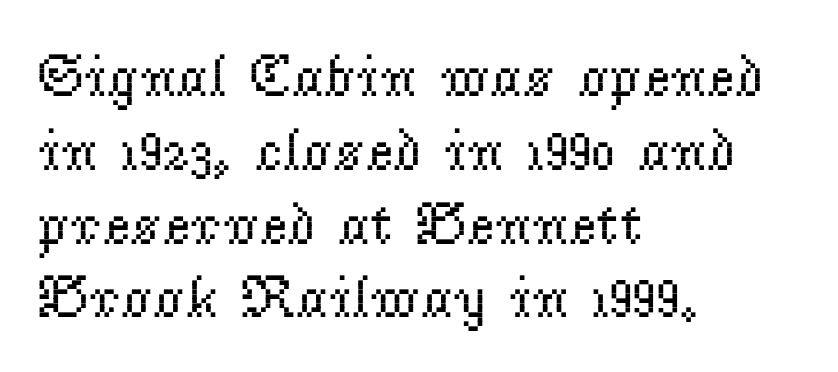
{"serif": "yes", "italic": "no", "bold": "no", "weight": "regular", "width": "normal", "stroke_contrast": "low", "x_height": "small", "monospaced": "no", "underline": "no", "align": "left", "line_spacing_ratio": 1.23, "letter_spacing": "normal", "letter_spacing_em": 0.0, "glyph_px": 60}
